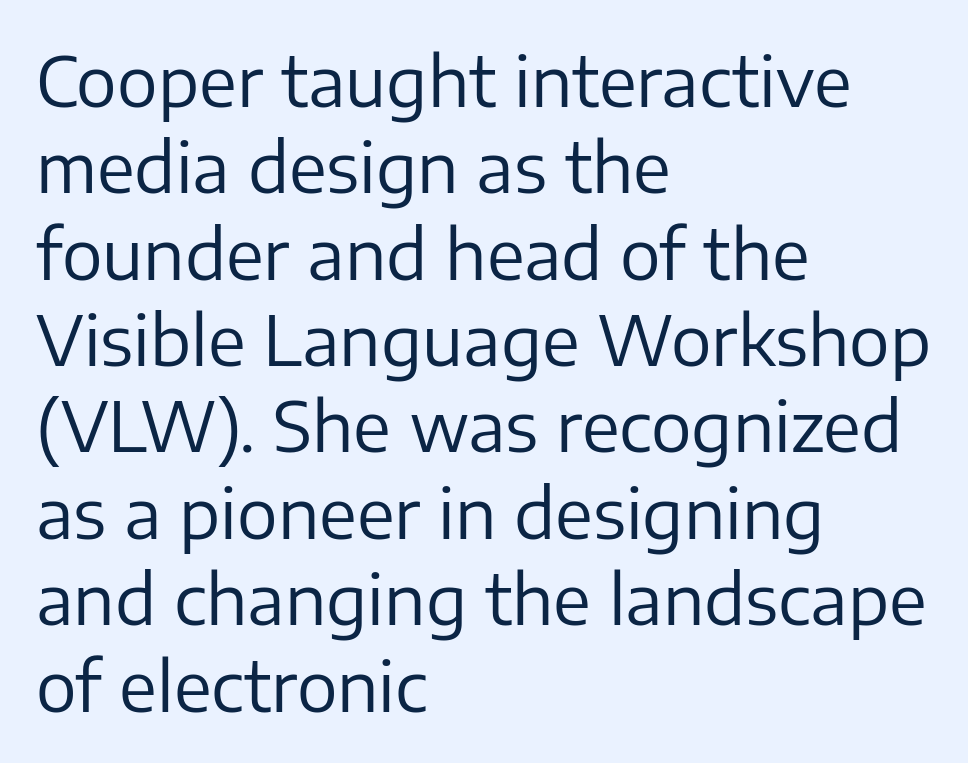
Q: Is the text bold? A: No.
Q: Is the text italic (slanted)? A: No, it is upright.
Q: Is the typeface a serif or a sans-serif typeface? A: Sans-serif.
Q: Is the text underlined? A: No.
Q: How is the paragraph aligned? A: Left-aligned.
Q: Is the spacing between letters normal or unusually wide? A: Normal.
Q: Is the spacing between lines tight, normal or loose? A: Normal.
Q: Width (condensed, normal, or wide)? A: Normal.
Q: Stroke contrast? A: Low.
Q: x-height? A: Medium.
Q: Monospaced? A: No.
